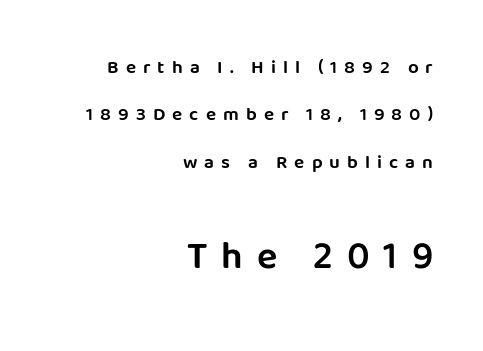
Q: Is the text italic (slanted)? A: No, it is upright.
Q: Is the typeface a serif or a sans-serif typeface? A: Sans-serif.
Q: Is the text underlined? A: No.
Q: How is the paragraph aligned? A: Right-aligned.
Q: Is the spacing between letters normal or unusually wide? A: Unusually wide.
Q: Is the spacing between lines tight, normal or loose? A: Loose.
Q: Which block of text is set in a larger size, the first (top) or the second (bottom)? A: The second (bottom) one.
Q: Width (condensed, normal, or wide)? A: Normal.
Q: Stroke contrast? A: Low.
Q: x-height? A: Large.
Q: Monospaced? A: No.
